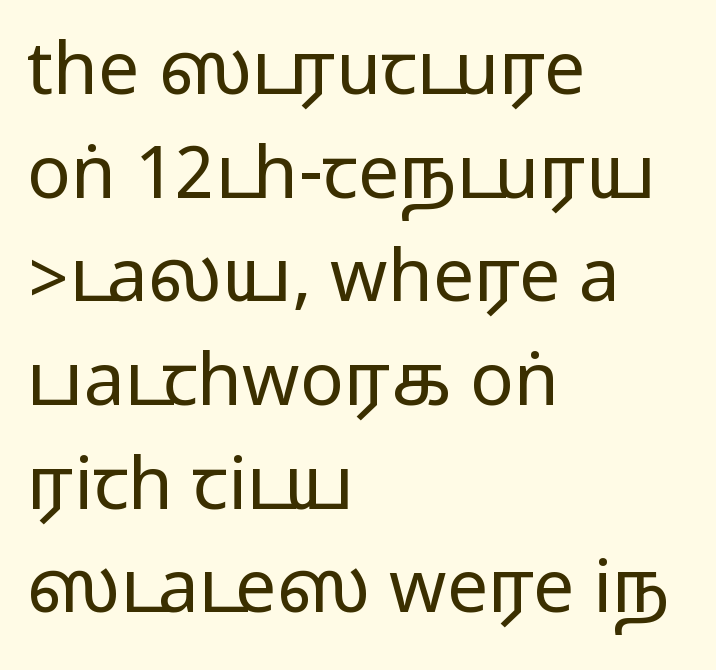
{"serif": "no", "italic": "no", "width": "wide", "stroke_contrast": "medium", "monospaced": "no", "underline": "no", "align": "left", "line_spacing": "normal", "line_spacing_ratio": 1.42, "letter_spacing": "normal", "letter_spacing_em": 0.0, "glyph_px": 73}
